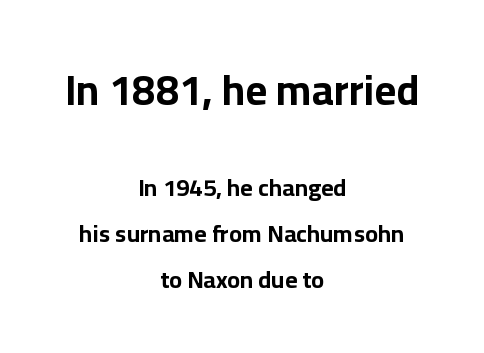
Q: Is the text bold? A: Yes.
Q: Is the text italic (slanted)? A: No, it is upright.
Q: Is the typeface a serif or a sans-serif typeface? A: Sans-serif.
Q: Is the text underlined? A: No.
Q: How is the paragraph aligned? A: Centered.
Q: Is the spacing between letters normal or unusually wide? A: Normal.
Q: Is the spacing between lines tight, normal or loose? A: Loose.
Q: Which block of text is set in a larger size, the first (top) or the second (bottom)? A: The first (top) one.
Q: Width (condensed, normal, or wide)? A: Normal.
Q: Stroke contrast? A: Low.
Q: x-height? A: Medium.
Q: Monospaced? A: No.
